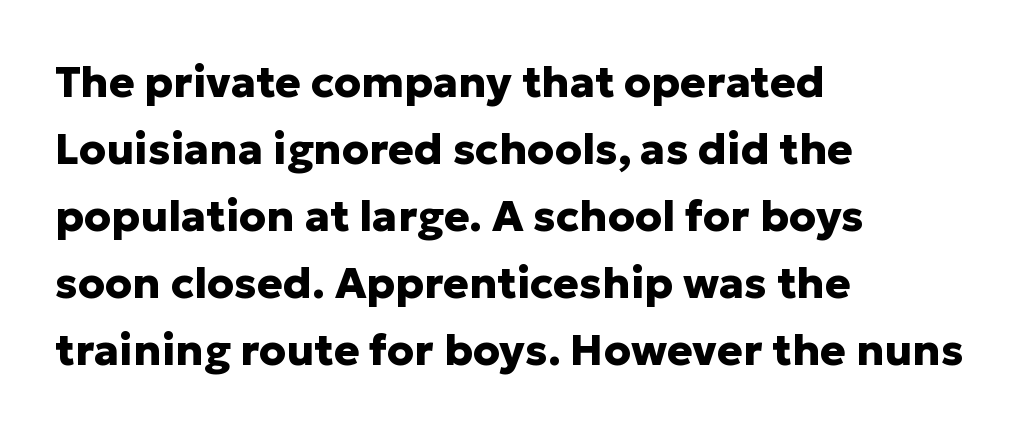
{"serif": "no", "italic": "no", "bold": "yes", "weight": "heavy", "width": "normal", "stroke_contrast": "low", "x_height": "medium", "monospaced": "no", "underline": "no", "align": "left", "line_spacing": "normal", "line_spacing_ratio": 1.56, "letter_spacing": "normal", "letter_spacing_em": 0.0, "glyph_px": 43}
